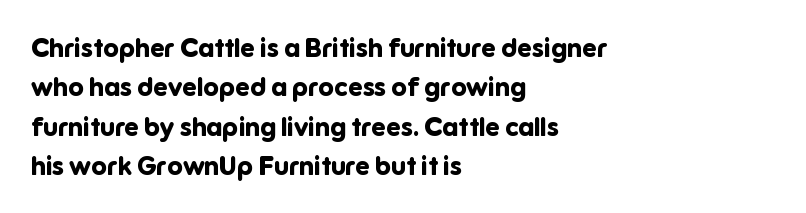
Q: Is the text bold? A: Yes.
Q: Is the text italic (slanted)? A: No, it is upright.
Q: Is the text underlined? A: No.
Q: How is the paragraph aligned? A: Left-aligned.
Q: Is the spacing between letters normal or unusually wide? A: Normal.
Q: Is the spacing between lines tight, normal or loose? A: Normal.
